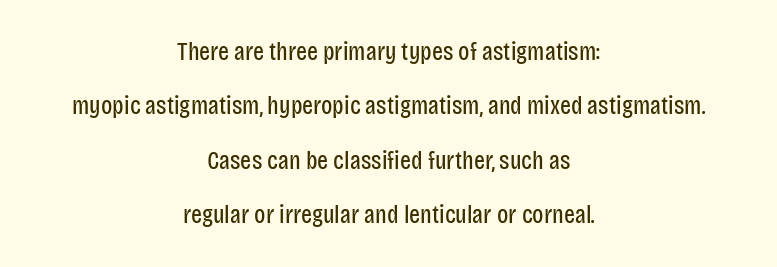
Typeset on center — no edge is straight. Baseline-to-baseline distance is far greater than the letter height. The glyphs are unaccompanied by any horizontal stroke below them. Ascenders rise straight up at ninety degrees. Look at the tracking — it's just the regular setting, nothing added. The strokes are not fattened; the text isn't bold.
